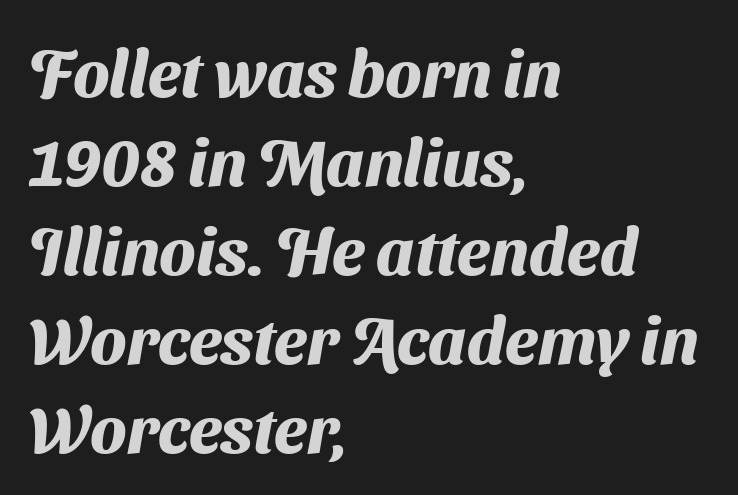
Q: Is the text bold? A: Yes.
Q: Is the typeface a serif or a sans-serif typeface? A: Sans-serif.
Q: Is the text underlined? A: No.
Q: How is the paragraph aligned? A: Left-aligned.
Q: Is the spacing between letters normal or unusually wide? A: Normal.
Q: Is the spacing between lines tight, normal or loose? A: Normal.
Q: Width (condensed, normal, or wide)? A: Normal.
Q: Stroke contrast? A: Medium.
Q: x-height? A: Medium.
Q: Monospaced? A: No.
